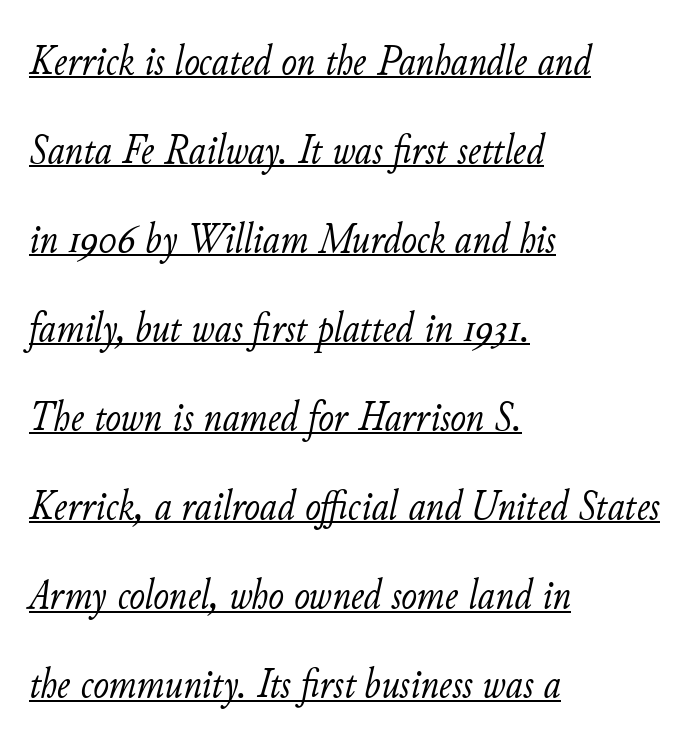
{"italic": "yes", "lean": "right", "slant_degrees": 11, "bold": "no", "weight": "light", "width": "normal", "stroke_contrast": "low", "x_height": "small", "monospaced": "no", "underline": "yes", "align": "left", "line_spacing": "loose", "line_spacing_ratio": 2.12, "letter_spacing": "normal", "letter_spacing_em": 0.0, "glyph_px": 42}
